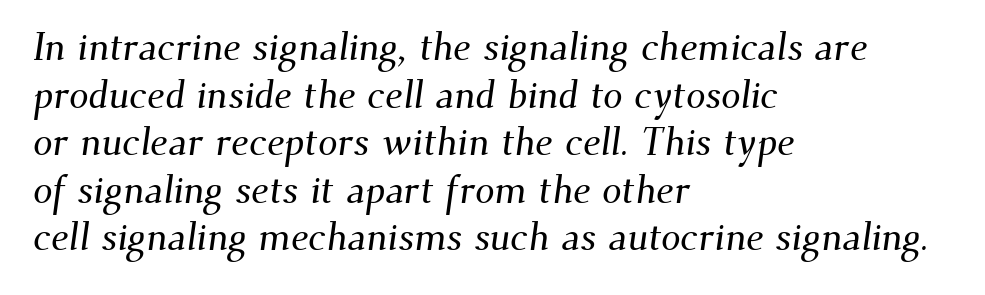
These lines stack with their left ends in a neat column. Do the characters align in a grid? No, the font is proportional. This sample uses a serif face. Short note: letters normally spaced. Has an underline been added? It has not.
